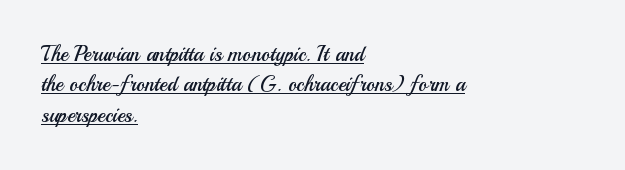
The face looks like a standard text weight, possibly lighter. Layout note: lines flush left. Short note: letters normally spaced. This block has exactly the height ordinary leading produces.
